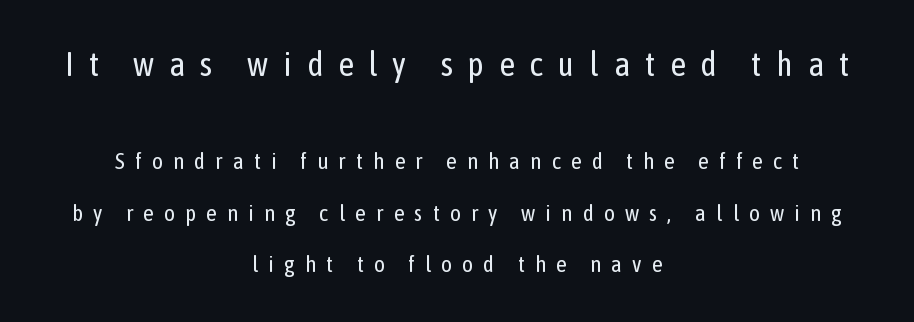
The image shows 34 px regular-weight, condensed sans-serif type, upright; set centered, loose line spacing (2.24x), unusually wide letter spacing (+0.44 em), not underlined; the first (top) block is 1.48x larger; low stroke contrast and a medium x-height.
